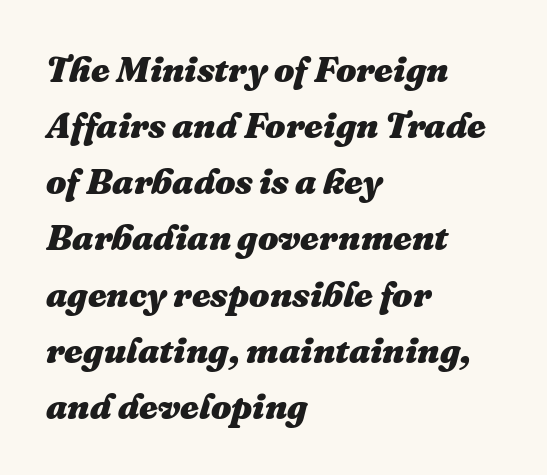
{"italic": "yes", "lean": "right", "slant_degrees": 16, "bold": "yes", "weight": "heavy", "width": "normal", "stroke_contrast": "medium", "x_height": "medium", "monospaced": "no", "underline": "no", "align": "left", "line_spacing": "normal", "line_spacing_ratio": 1.56, "letter_spacing": "normal", "letter_spacing_em": 0.0, "glyph_px": 36}
